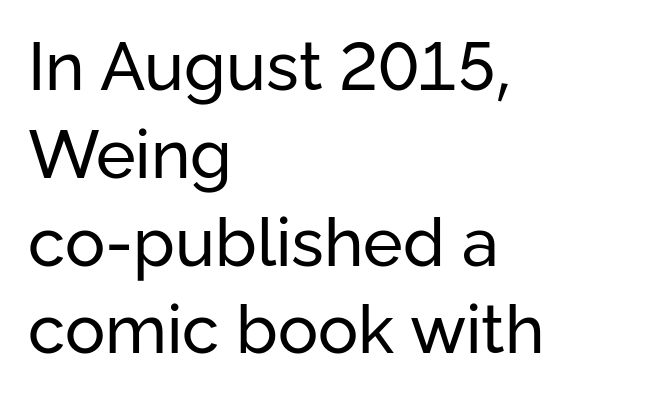
The image shows 67 px regular-weight sans-serif type, upright; set left-aligned, normal line spacing (1.31x), normal letter spacing, not underlined; low stroke contrast and a medium x-height.
